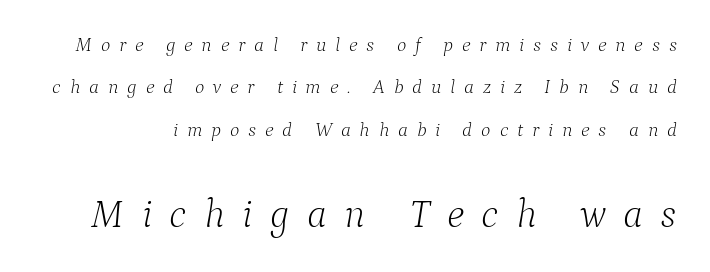
{"serif": "yes", "italic": "yes", "lean": "right", "slant_degrees": 9, "bold": "no", "weight": "light", "width": "normal", "stroke_contrast": "low", "x_height": "medium", "monospaced": "no", "underline": "no", "line_spacing": "loose", "line_spacing_ratio": 2.12, "letter_spacing": "wide", "letter_spacing_em": 0.44, "larger_block": "second", "size_ratio": 2.0, "glyph_px": 40}
